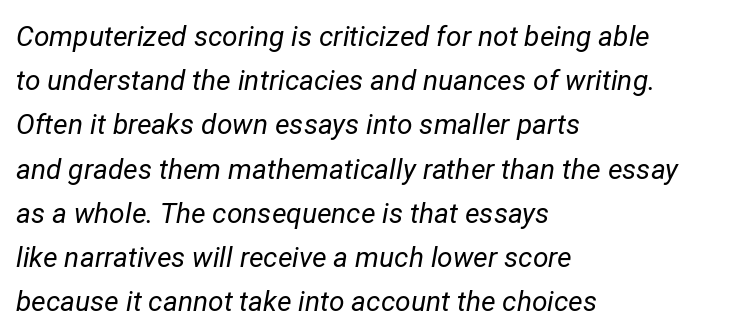
The image shows 28 px regular-weight type, italic (leaning right); set left-aligned, normal line spacing (1.58x), normal letter spacing, not underlined; low stroke contrast and a medium x-height.
